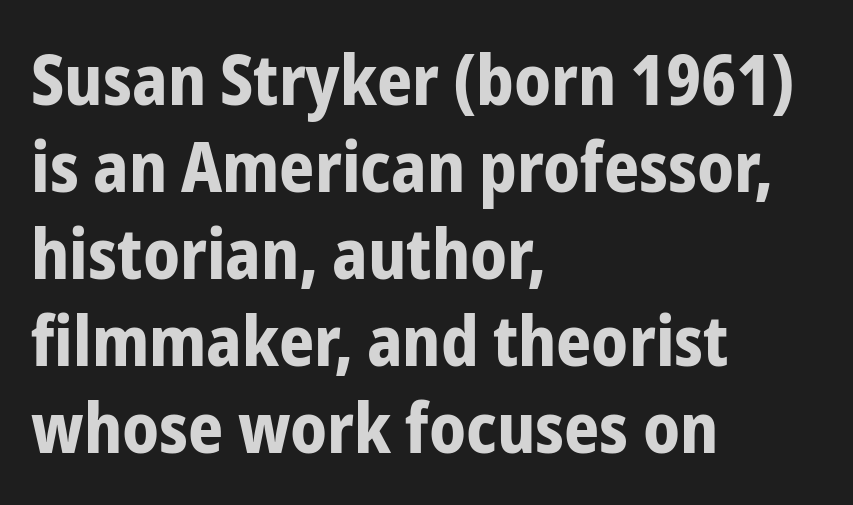
In terms of letterspacing, this is plain default setting. These lines stack with their left ends in a neat column. The foot of each line stays bare and open. Weight: bold. Serif or sans? Sans — the stroke terminals are bare.
